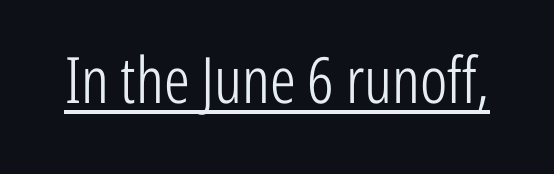
Looks like someone drew a line under every word here. Proportional: the letters do not fall into vertical columns. This sample uses plain, unmodified letter spacing. The rendering shows plain stroke endings on the letterforms — a sans-serif design.
